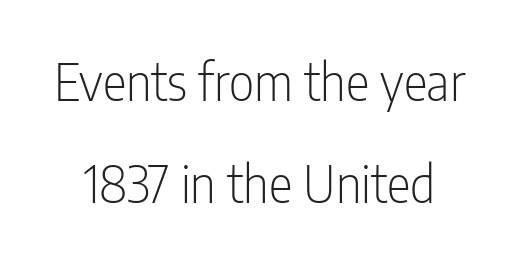
The letters carry no serifs — their stems end cleanly without finishing strokes. No word sits above an underline. In terms of letterspacing, this is plain default setting. When letters stand straight like this, we call the style roman or upright.
